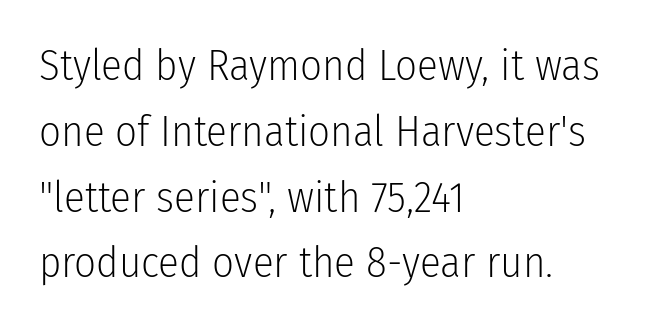
The image shows 43 px light, condensed sans-serif type, upright; set left-aligned, normal line spacing (1.53x), normal letter spacing, not underlined; low stroke contrast and a medium x-height.
